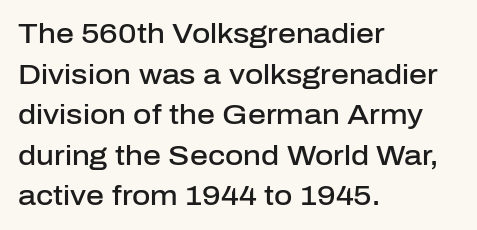
Any mark beneath the type? The region is blank. The rows are spaced the way most documents space them. Unlike a traditional serif, this face leaves its strokes unadorned. A typesetter would call this proportional, since set widths differ per character. The lines are quadded left. A somewhat darkened texture: the type is semibold rather than bold.
